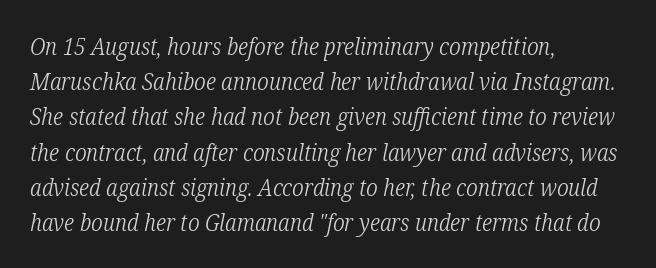
Q: Is the text bold? A: No.
Q: Is the text italic (slanted)? A: Yes, it leans right by about 12 degrees.
Q: Is the text underlined? A: No.
Q: How is the paragraph aligned? A: Left-aligned.
Q: Is the spacing between letters normal or unusually wide? A: Normal.
Q: Is the spacing between lines tight, normal or loose? A: Normal.
